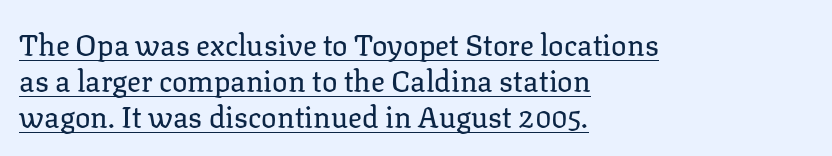
The image shows 29 px regular-weight serif type, upright; set left-aligned, line spacing 1.24x, normal letter spacing, underlined; low stroke contrast and a medium x-height.
